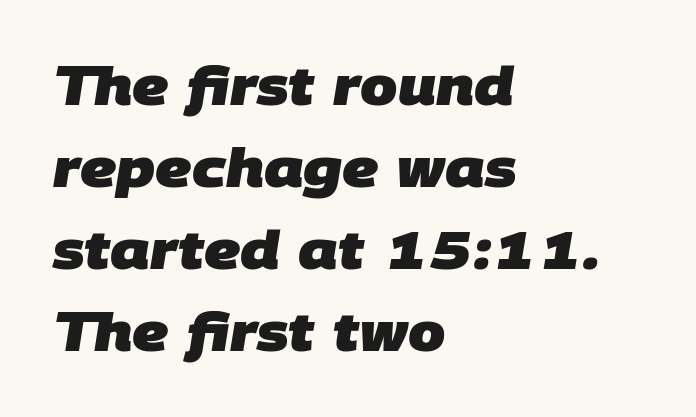
Q: Is the text bold? A: Yes.
Q: Is the typeface a serif or a sans-serif typeface? A: Sans-serif.
Q: Is the text underlined? A: No.
Q: How is the paragraph aligned? A: Left-aligned.
Q: Is the spacing between letters normal or unusually wide? A: Normal.
Q: Is the spacing between lines tight, normal or loose? A: Normal.
Q: Width (condensed, normal, or wide)? A: Normal.
Q: Stroke contrast? A: Low.
Q: x-height? A: Large.
Q: Monospaced? A: No.
